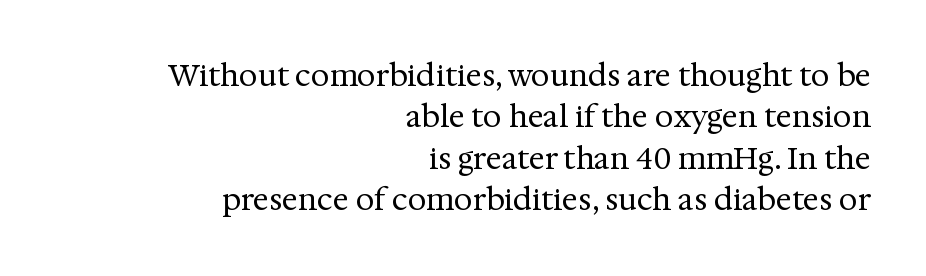
Q: Is the text bold? A: No.
Q: Is the text italic (slanted)? A: No, it is upright.
Q: Is the typeface a serif or a sans-serif typeface? A: Serif.
Q: Is the text underlined? A: No.
Q: How is the paragraph aligned? A: Right-aligned.
Q: Is the spacing between letters normal or unusually wide? A: Normal.
Q: Is the spacing between lines tight, normal or loose? A: Normal.
Q: Width (condensed, normal, or wide)? A: Normal.
Q: Stroke contrast? A: Medium.
Q: x-height? A: Medium.
Q: Monospaced? A: No.
